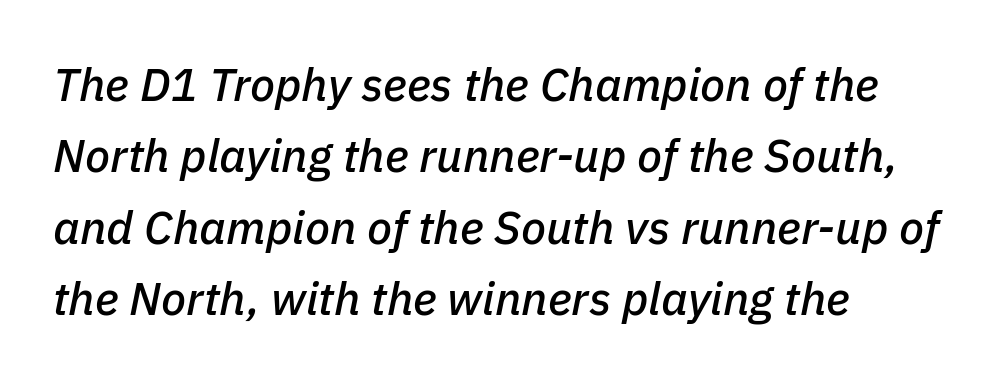
{"italic": "yes", "lean": "right", "slant_degrees": 11, "width": "normal", "stroke_contrast": "low", "x_height": "medium", "monospaced": "no", "underline": "no", "align": "left", "line_spacing": "normal", "line_spacing_ratio": 1.55, "letter_spacing": "normal", "letter_spacing_em": 0.0, "glyph_px": 46}
